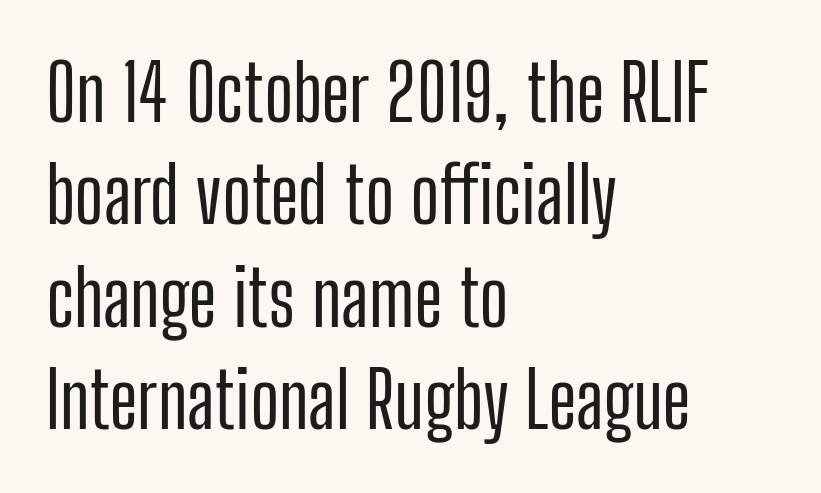
Serif or sans? Sans — the stroke terminals are bare. The specimen reads as upright at a glance. You could call the tracking neutral — neither tight nor loose. Rule under the text: the space is simply empty. Looks like regular typesetting: each glyph gets only the width it needs. This block has exactly the height ordinary leading produces.
